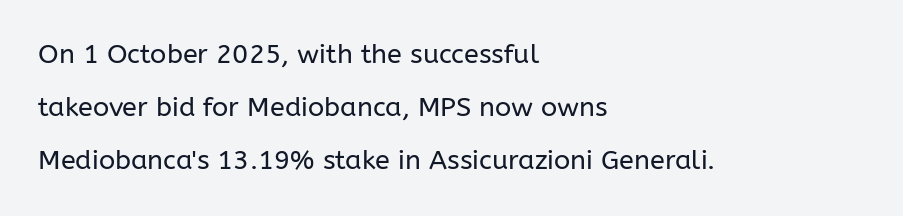
The image shows 27 px text type, upright; set left-aligned, loose line spacing (1.97x), normal letter spacing, not underlined.
